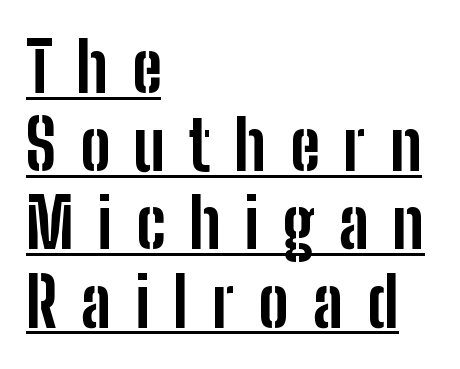
{"serif": "no", "italic": "no", "bold": "yes", "weight": "bold", "width": "condensed", "stroke_contrast": "low", "x_height": "medium", "monospaced": "no", "underline": "yes", "align": "left", "line_spacing": "tight", "line_spacing_ratio": 1.15, "letter_spacing": "wide", "letter_spacing_em": 0.35, "glyph_px": 68}
